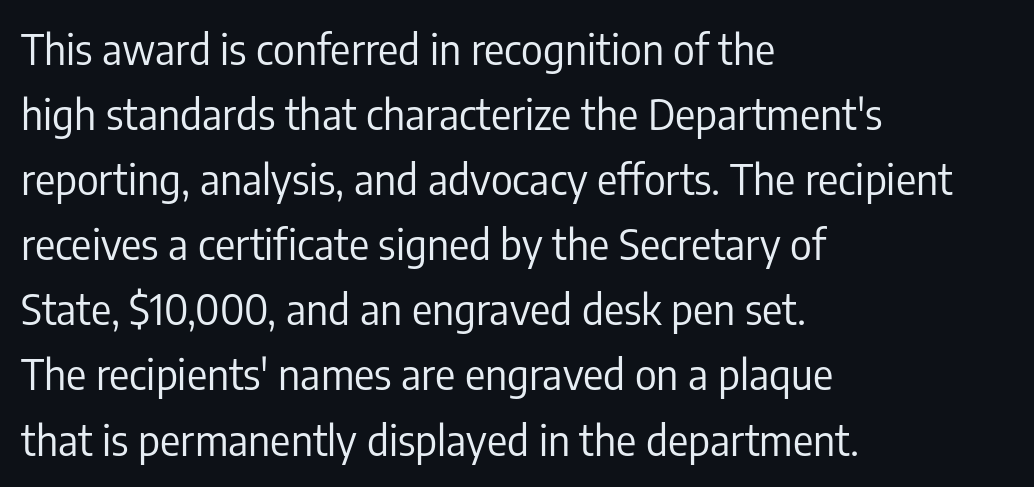
Honestly, the row spacing looks completely unremarkable. Is this a fixed-width face? No — the glyphs have proportional, varying widths. This is not heavy type; no bold has been used. Examine the stroke ends and you'll find no serifs.
